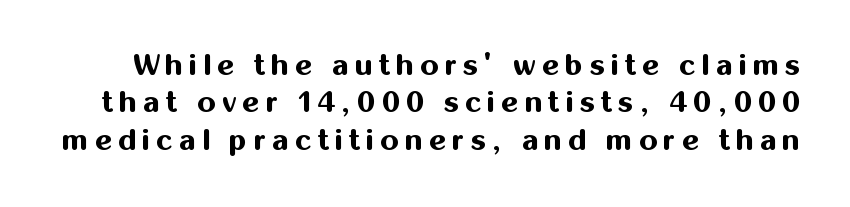
The image shows 29 px bold sans-serif type, upright; set normal line spacing (1.29x), unusually wide letter spacing (+0.22 em), not underlined; medium stroke contrast and a medium x-height.
